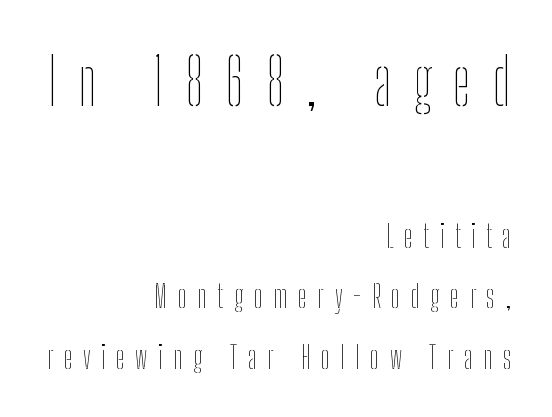
Horizontally, the lines are justified to the trailing edge only. Vertical stems look standard width or narrower in stroke. Bare-footed words on every line. The tracking reads as deliberately expanded to a designer's eye. Nope, not italic — everything's standing straight. Looks like regular typesetting: each glyph gets only the width it needs.
